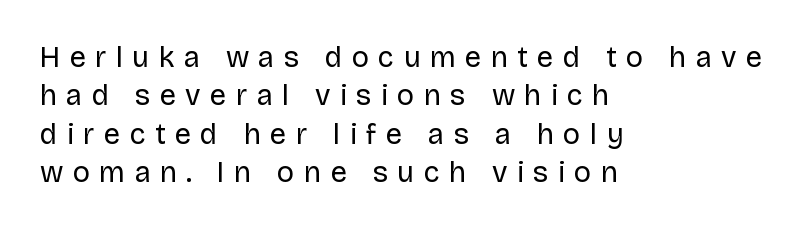
The image shows 29 px regular-weight sans-serif type, upright; set left-aligned, normal line spacing (1.32x), unusually wide letter spacing (+0.32 em), not underlined; low stroke contrast and a large x-height.
